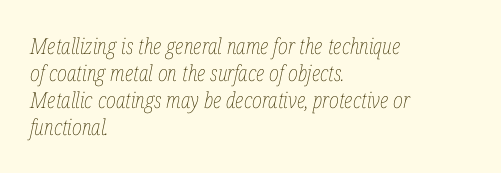
This rendering features lettering with no underline. Stroke mass is kept to a normal reading level or below. The ragged edge is on the right, which tells us the setting is flush left. The letters are slanted; this is an italic face. These lines keep a tight, regular rhythm from letter to letter.
